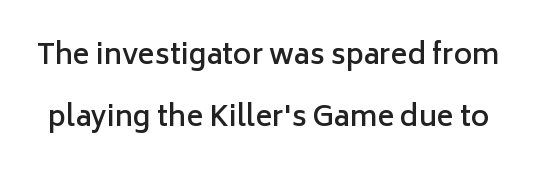
No word sits above an underline. These lines keep a tight, regular rhythm from letter to letter. Check where the strokes stop: nothing finishes them off — pure sans. Do the characters align in a grid? No, the font is proportional. Typesetter's note: demi weight, one step under bold. Designer's note — italics off, roman on.
